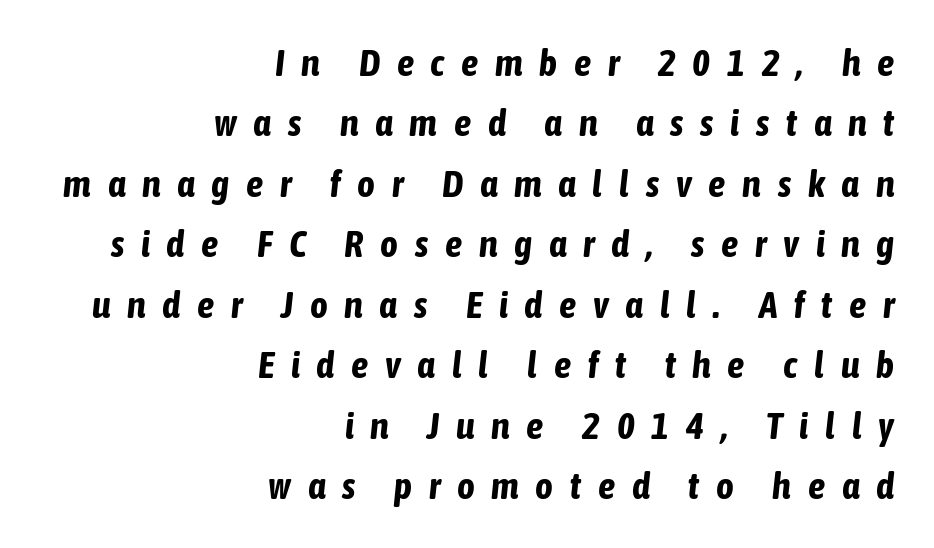
Q: Is the text bold? A: Yes.
Q: Is the text italic (slanted)? A: Yes, it leans right by about 6 degrees.
Q: Is the text underlined? A: No.
Q: How is the paragraph aligned? A: Right-aligned.
Q: Is the spacing between letters normal or unusually wide? A: Unusually wide.
Q: Is the spacing between lines tight, normal or loose? A: Normal.
Q: Width (condensed, normal, or wide)? A: Condensed.
Q: Stroke contrast? A: Low.
Q: x-height? A: Medium.
Q: Monospaced? A: No.
